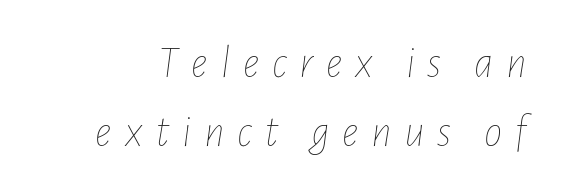
The image shows 46 px thin, condensed type, italic (leaning right); set normal line spacing (1.5x), unusually wide letter spacing (+0.27 em), not underlined; low stroke contrast and a medium x-height.
